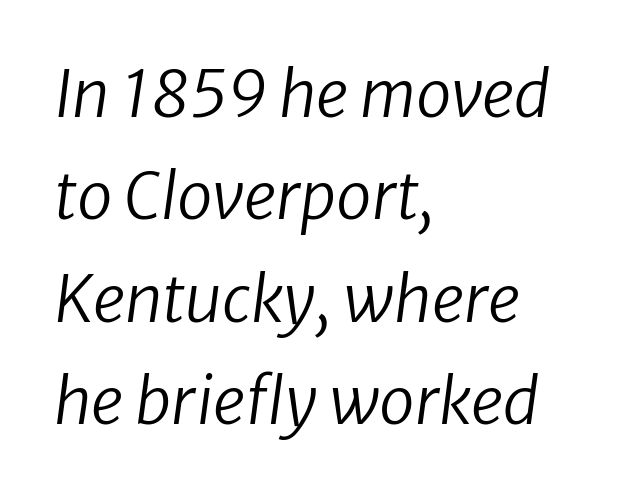
The typesetting does not lean heavy: it is not bold. This sample has the flowing, uneven cadence of proportional lettering. Look at the tracking — it's just the regular setting, nothing added. Summary of vertical rhythm: regular, with standard interline spacing.
